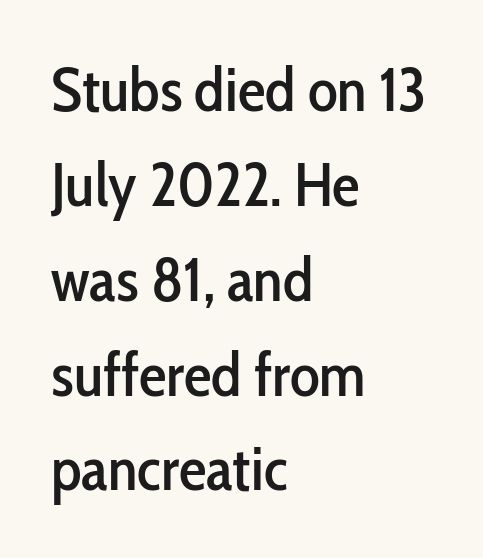
In CSS terms this would be text-align: left. The line texture is even and compact thanks to regular tracking. Notice how descenders clear the ascenders below comfortably — that's standard leading. The face used here is proportionally spaced, like ordinary book or web type. The type family on display is of the sans-serif kind.
